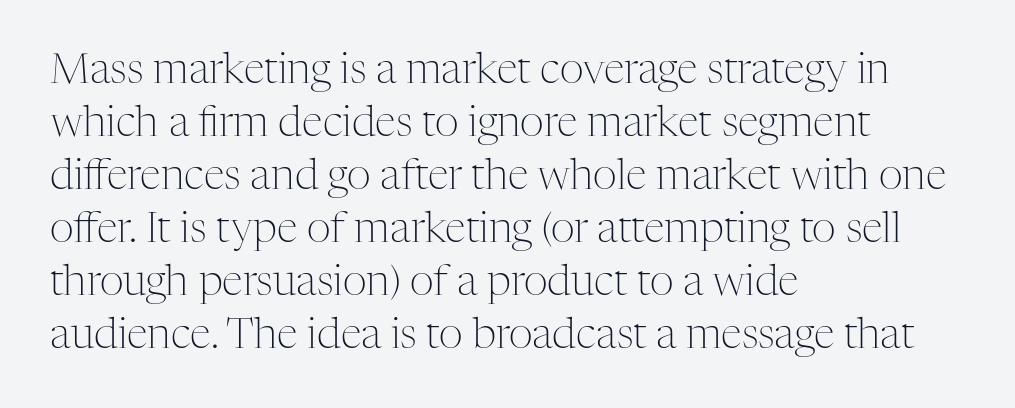
{"serif": "yes", "italic": "no", "bold": "no", "weight": "light", "width": "normal", "stroke_contrast": "medium", "x_height": "medium", "monospaced": "no", "underline": "no", "align": "left", "line_spacing": "normal", "line_spacing_ratio": 1.26, "letter_spacing": "normal", "letter_spacing_em": 0.0, "glyph_px": 42}
